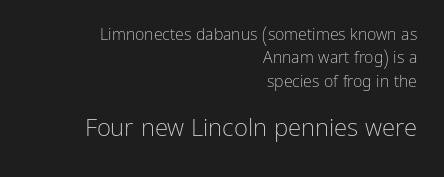
The image shows 24 px text type, upright; set right-aligned, normal line spacing (1.46x), normal letter spacing, not underlined; the second (bottom) block is 1.5x larger.
